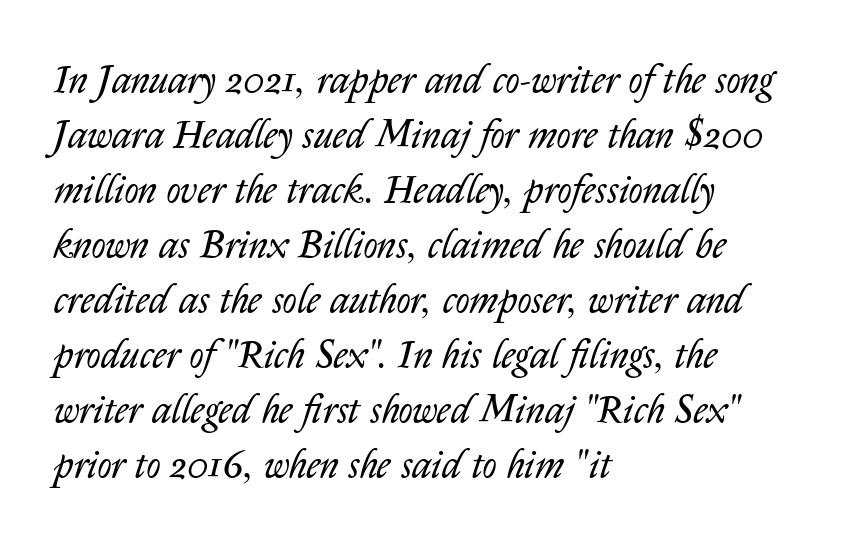
{"italic": "yes", "lean": "right", "slant_degrees": 14, "bold": "no", "weight": "regular", "width": "normal", "stroke_contrast": "low", "x_height": "medium", "monospaced": "no", "underline": "no", "align": "left", "line_spacing": "normal", "line_spacing_ratio": 1.41, "letter_spacing": "normal", "letter_spacing_em": 0.0, "glyph_px": 39}
